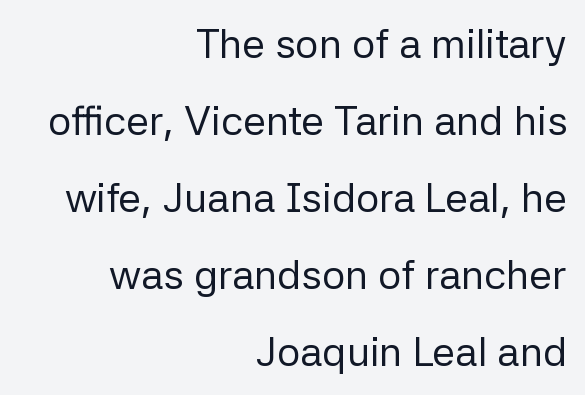
{"serif": "no", "italic": "no", "bold": "no", "weight": "regular", "width": "normal", "stroke_contrast": "low", "x_height": "medium", "monospaced": "no", "underline": "no", "align": "right", "line_spacing_ratio": 1.88, "letter_spacing": "normal", "letter_spacing_em": 0.0, "glyph_px": 41}
